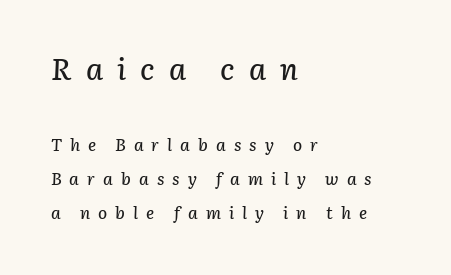
The image shows 30 px text type, italic (leaning right); set left-aligned, loose line spacing (1.98x), unusually wide letter spacing (+0.47 em), not underlined; the first (top) block is 1.76x larger; low stroke contrast and a medium x-height.
